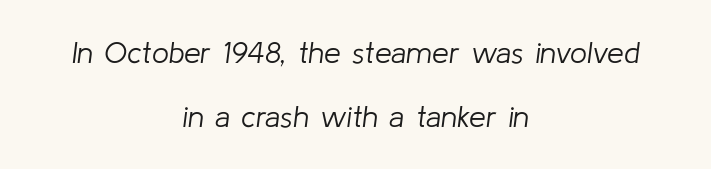
The image shows 30 px light type, italic (leaning right); set centered, loose line spacing (2.13x), normal letter spacing, not underlined; low stroke contrast and a medium x-height.
